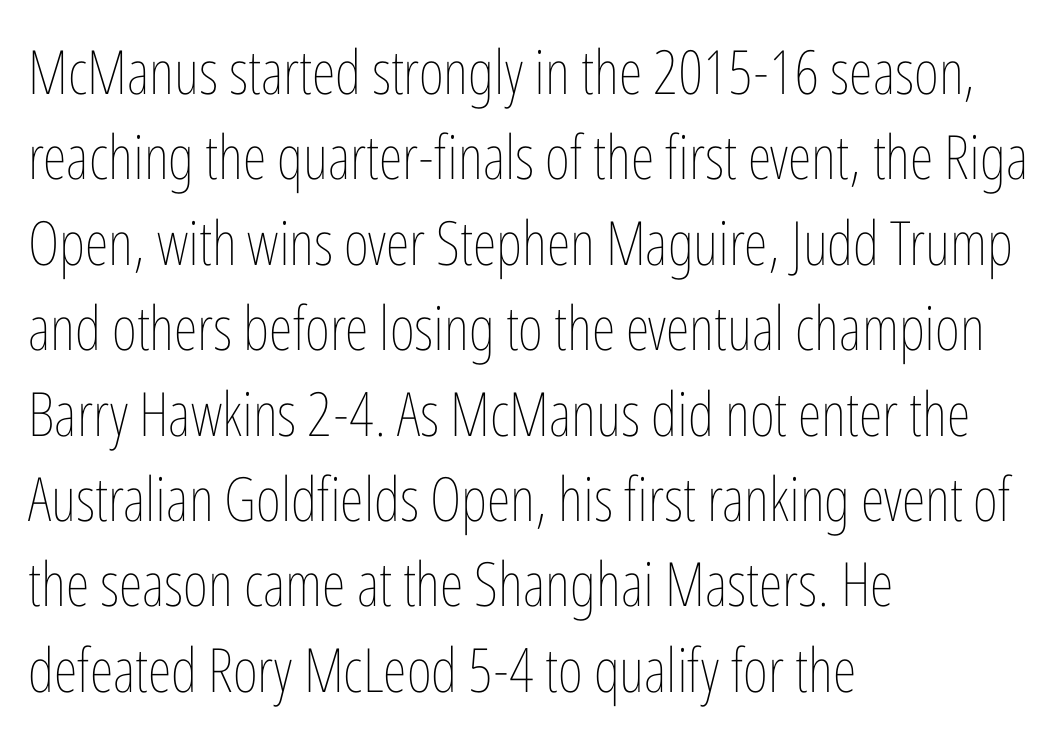
Q: Is the text bold? A: No.
Q: Is the text italic (slanted)? A: No, it is upright.
Q: Is the text underlined? A: No.
Q: How is the paragraph aligned? A: Left-aligned.
Q: Is the spacing between letters normal or unusually wide? A: Normal.
Q: Is the spacing between lines tight, normal or loose? A: Normal.
Q: Width (condensed, normal, or wide)? A: Condensed.
Q: Stroke contrast? A: Low.
Q: x-height? A: Medium.
Q: Monospaced? A: No.
